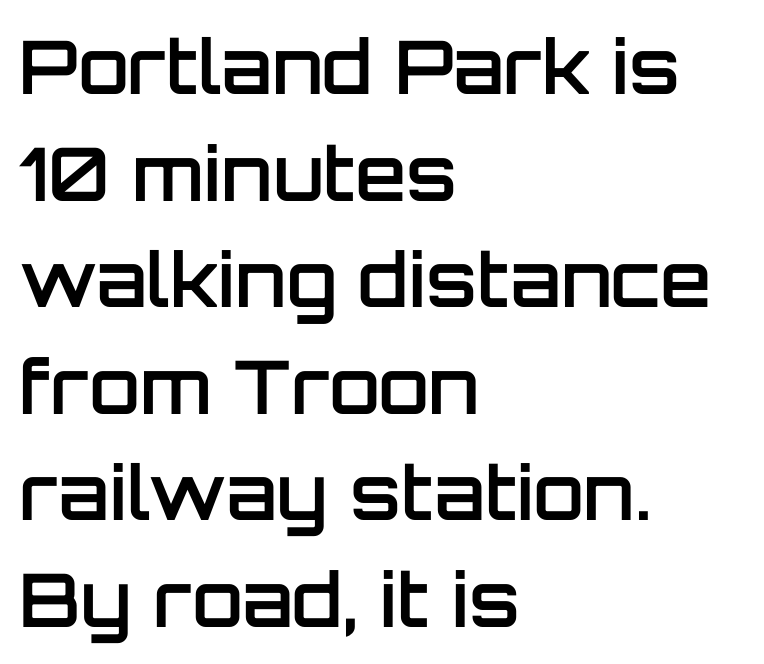
The image shows 74 px semibold sans-serif type, upright; set left-aligned, normal line spacing (1.44x), normal letter spacing, not underlined; low stroke contrast and a large x-height.
